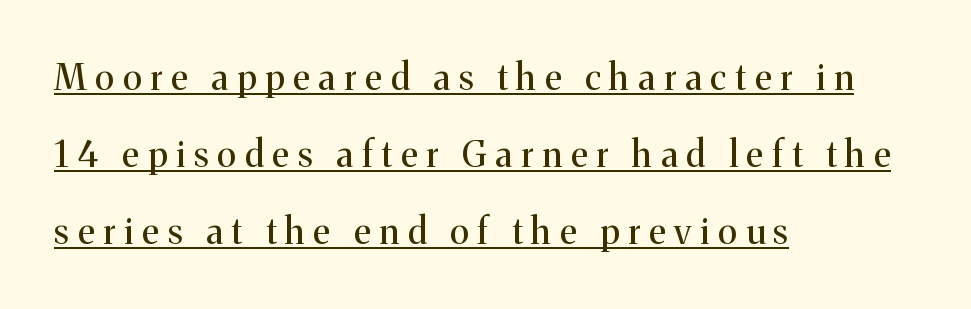
The image shows 36 px regular-weight serif type, upright; set left-aligned, loose line spacing (2.14x), unusually wide letter spacing (+0.25 em), underlined; medium stroke contrast and a medium x-height.
